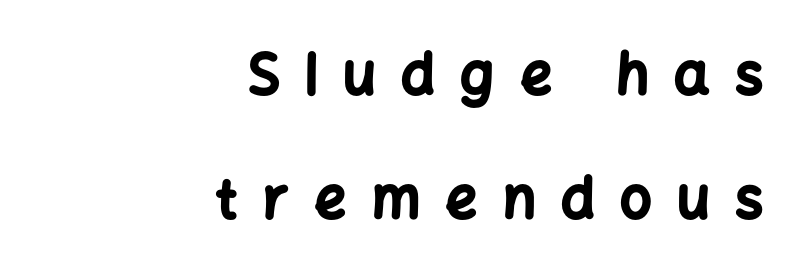
Q: Is the text bold? A: Yes.
Q: Is the text italic (slanted)? A: No, it is upright.
Q: Is the typeface a serif or a sans-serif typeface? A: Sans-serif.
Q: Is the text underlined? A: No.
Q: How is the paragraph aligned? A: Right-aligned.
Q: Is the spacing between letters normal or unusually wide? A: Unusually wide.
Q: Is the spacing between lines tight, normal or loose? A: Loose.
Q: Width (condensed, normal, or wide)? A: Normal.
Q: Stroke contrast? A: Low.
Q: x-height? A: Medium.
Q: Monospaced? A: No.
